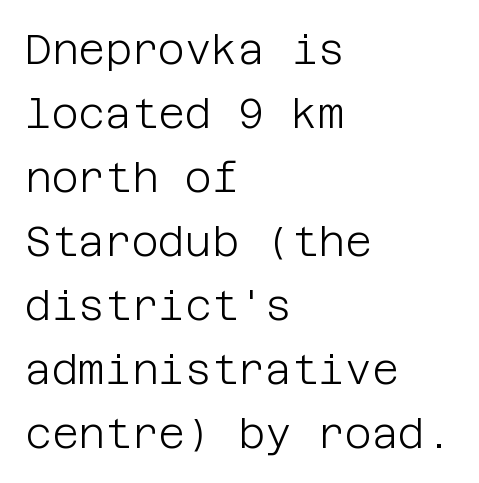
Classification — sans serif. This rendering uses left alignment, leaving the right contour irregular. Ordinary non-slanted type is in use. Compared with typical paragraphs, the rows here are spaced about the same.
